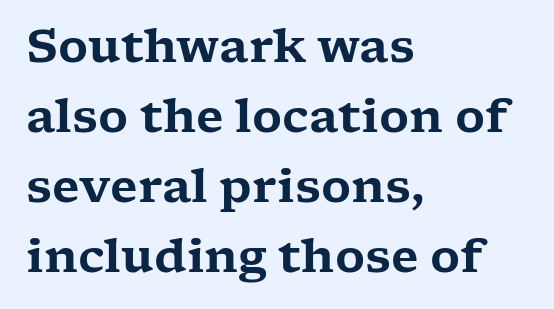
Q: Is the text italic (slanted)? A: No, it is upright.
Q: Is the typeface a serif or a sans-serif typeface? A: Serif.
Q: Is the text underlined? A: No.
Q: How is the paragraph aligned? A: Left-aligned.
Q: Is the spacing between letters normal or unusually wide? A: Normal.
Q: Is the spacing between lines tight, normal or loose? A: Normal.
Q: Width (condensed, normal, or wide)? A: Wide.
Q: Stroke contrast? A: Low.
Q: x-height? A: Medium.
Q: Monospaced? A: No.
